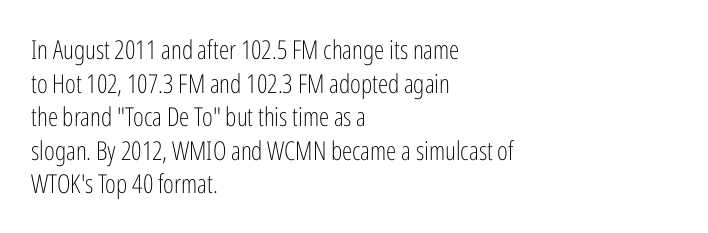
Interline gaps are of average width in this sample. In terms of posture, this sample is upright. Teacher's note: observe the even left margin — that is flush-left alignment. The cut favours lightness, reaching ordinary text weight at its darkest.
